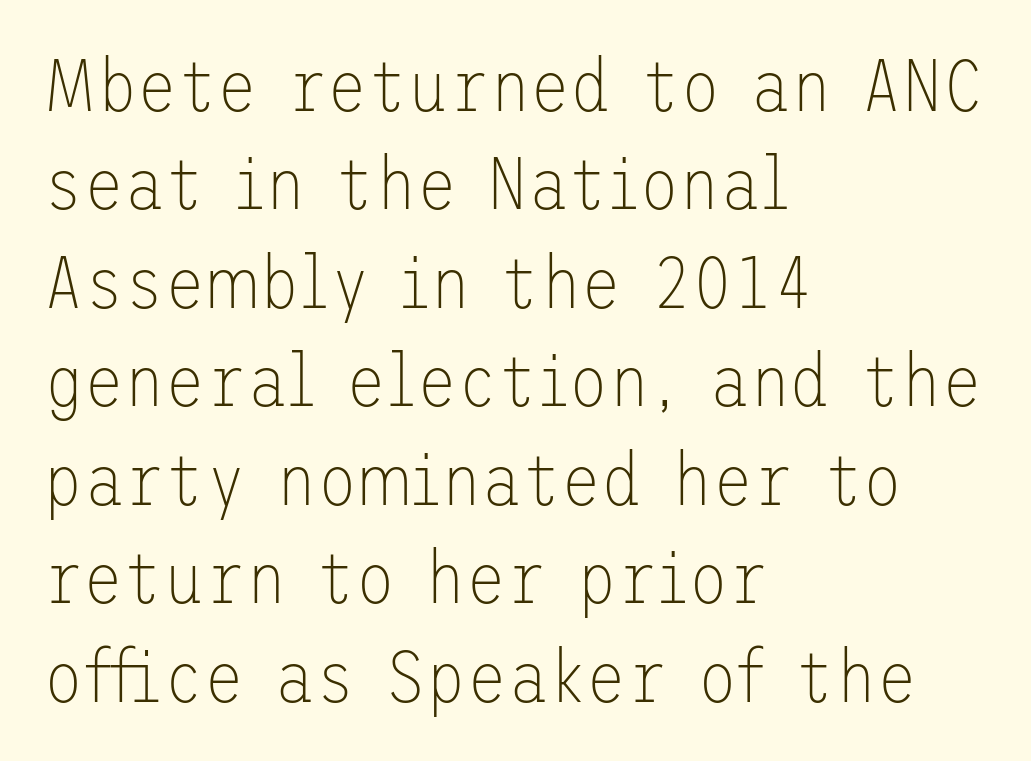
Q: Is the text bold? A: No.
Q: Is the text italic (slanted)? A: No, it is upright.
Q: Is the typeface a serif or a sans-serif typeface? A: Sans-serif.
Q: Is the text underlined? A: No.
Q: How is the paragraph aligned? A: Left-aligned.
Q: Is the spacing between letters normal or unusually wide? A: Normal.
Q: Is the spacing between lines tight, normal or loose? A: Normal.
Q: Width (condensed, normal, or wide)? A: Normal.
Q: Stroke contrast? A: Low.
Q: x-height? A: Medium.
